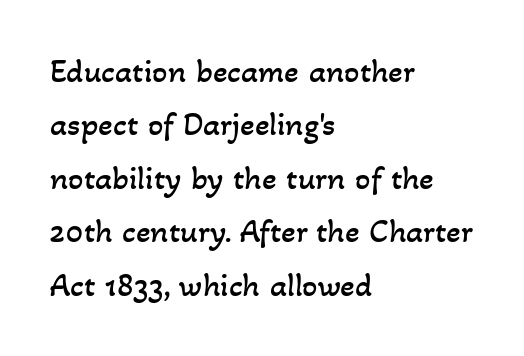
The image shows 34 px regular-weight type; set left-aligned, normal line spacing (1.57x), normal letter spacing, not underlined; low stroke contrast and a small x-height.
